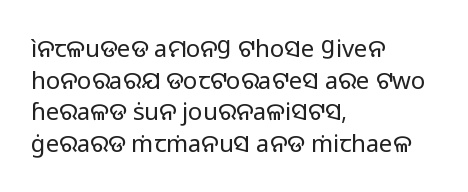
Leftover space on each line is placed entirely after the last word. The typesetting does not lean heavy: it is not bold. Honestly, the letter spacing is just normal — you wouldn't notice it. Underline: absent. If you drew a line through each stem, it would be perfectly vertical.
